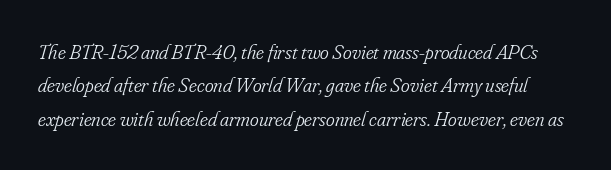
How are the letters spaced? Ordinarily, with no added tracking. There's an unmistakable incline to the writing here. Students, observe: this is what conventionally led text looks like. The typesetting does not lean heavy: it is not bold.
